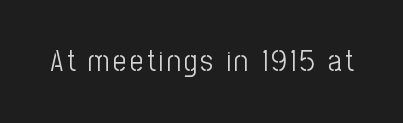
{"serif": "no", "italic": "no", "bold": "no", "weight": "light", "width": "condensed", "stroke_contrast": "low", "x_height": "medium", "monospaced": "no", "underline": "no", "glyph_px": 30}
